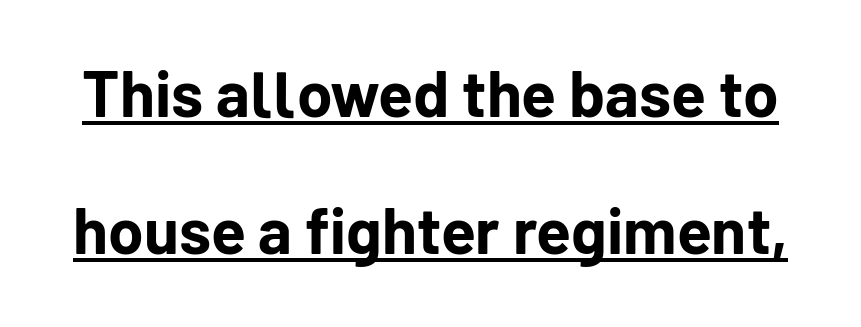
Character widths vary here, with narrow letters taking less room than wide ones. Vertically, the passage feels expansive, rows floating well apart. A typesetter would mark this as roman, not italic. What kind of face is this? One without serifs — a sans. Tracking here is standard; glyphs follow each other at the usual distance.
